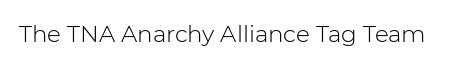
Q: Is the text bold? A: No.
Q: Is the text italic (slanted)? A: No, it is upright.
Q: Is the text underlined? A: No.
Q: Is the spacing between letters normal or unusually wide? A: Normal.
